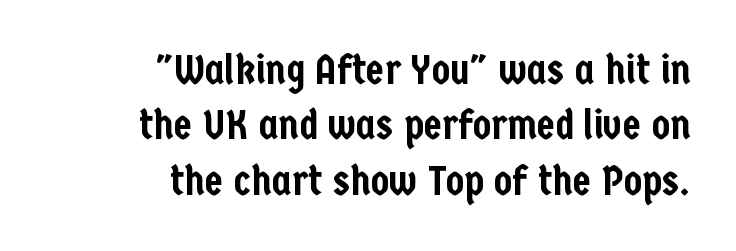
The letters sit at their default tracking, neither squeezed nor spread. These lines are set flush right with a ragged left edge. The type family on display is of the sans-serif kind. The block of text has a typical density, with ordinary space between rows. Rule under the text: the space is simply empty. Quick note: not italic, upright.
